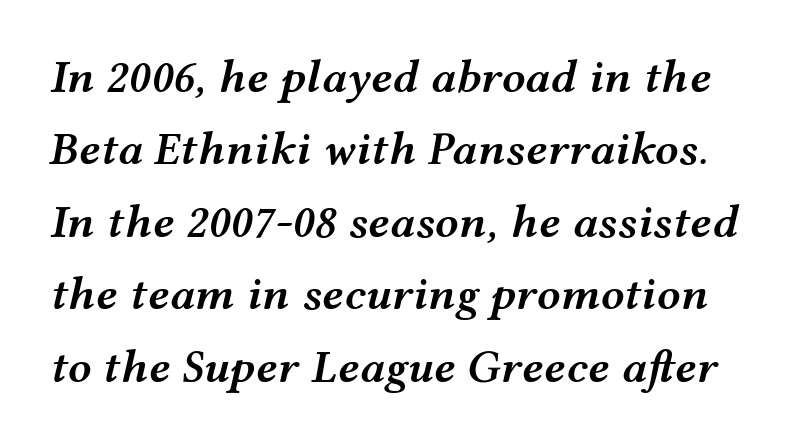
The image shows 47 px semibold, wide type, italic (leaning right); set normal line spacing (1.54x), normal letter spacing, not underlined; medium stroke contrast and a medium x-height.
